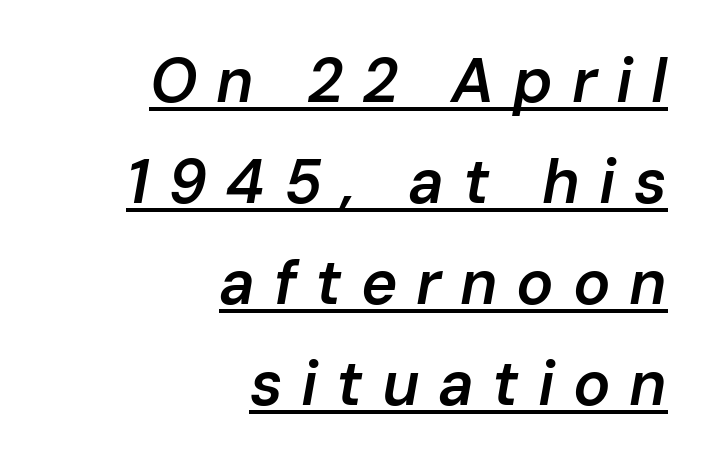
Q: Is the text bold? A: Semi-bold.
Q: Is the text italic (slanted)? A: Yes, it leans right by about 10 degrees.
Q: Is the text underlined? A: Yes.
Q: How is the paragraph aligned? A: Right-aligned.
Q: Is the spacing between letters normal or unusually wide? A: Unusually wide.
Q: Is the spacing between lines tight, normal or loose? A: Normal.
Q: Width (condensed, normal, or wide)? A: Normal.
Q: Stroke contrast? A: Low.
Q: x-height? A: Medium.
Q: Monospaced? A: No.
